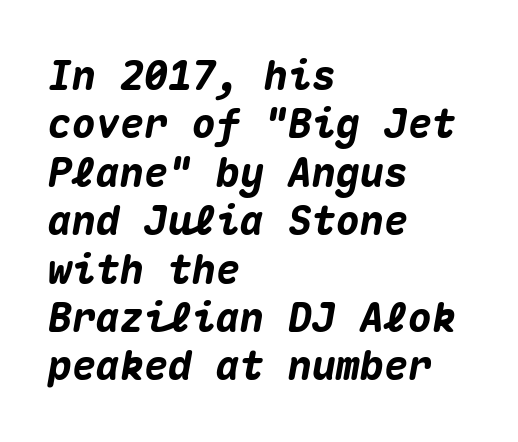
Q: Is the text bold? A: Yes.
Q: Is the text italic (slanted)? A: Yes, it leans right by about 10 degrees.
Q: Is the text underlined? A: No.
Q: How is the paragraph aligned? A: Left-aligned.
Q: Is the spacing between letters normal or unusually wide? A: Normal.
Q: Width (condensed, normal, or wide)? A: Normal.
Q: Stroke contrast? A: Medium.
Q: x-height? A: Medium.
Q: Monospaced? A: Yes.
